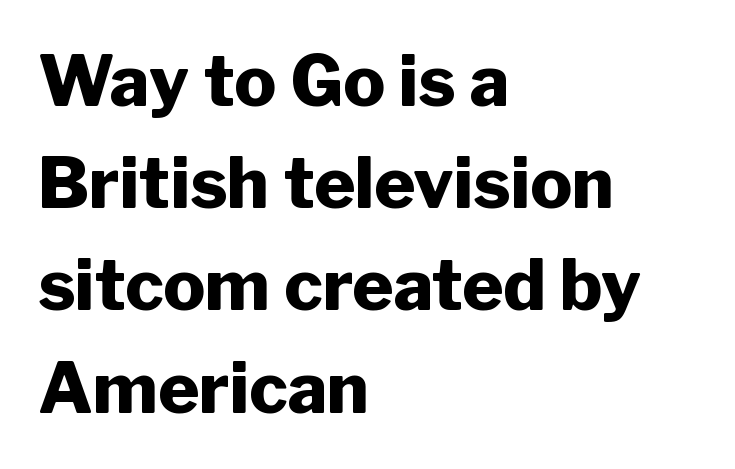
{"serif": "no", "italic": "no", "bold": "yes", "weight": "heavy", "width": "normal", "stroke_contrast": "low", "x_height": "medium", "monospaced": "no", "underline": "no", "align": "left", "line_spacing": "normal", "line_spacing_ratio": 1.46, "letter_spacing": "normal", "letter_spacing_em": 0.0, "glyph_px": 70}
